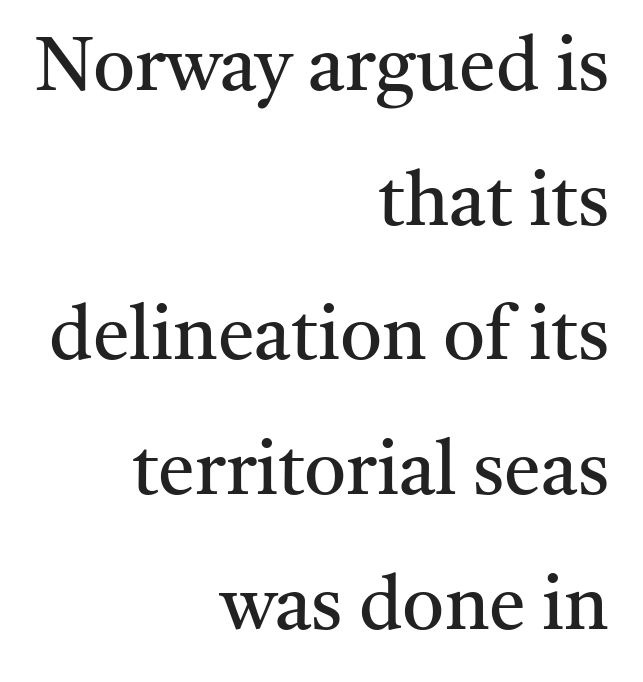
Q: Is the text bold? A: No.
Q: Is the text italic (slanted)? A: No, it is upright.
Q: Is the typeface a serif or a sans-serif typeface? A: Serif.
Q: Is the text underlined? A: No.
Q: How is the paragraph aligned? A: Right-aligned.
Q: Is the spacing between letters normal or unusually wide? A: Normal.
Q: Width (condensed, normal, or wide)? A: Normal.
Q: Stroke contrast? A: Medium.
Q: x-height? A: Medium.
Q: Monospaced? A: No.
